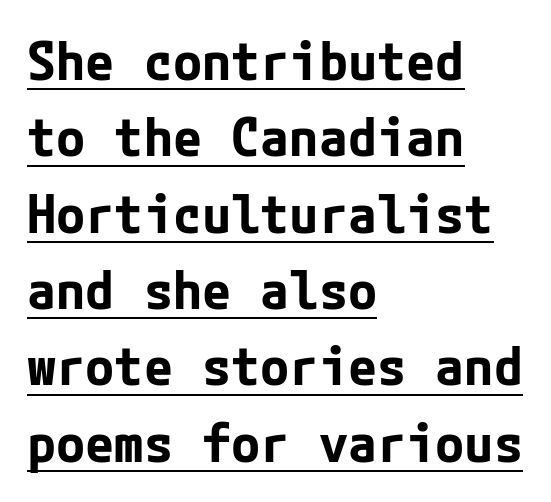
Nope, not italic — everything's standing straight. Heavy, bold letterforms. The rows are spaced the way most documents space them. The lines in this sample share a left origin and differ only in where they stop. Somebody hit Ctrl+U on this one — the words are underlined.
